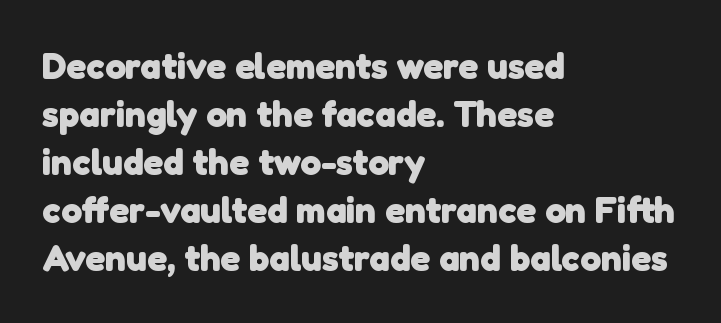
The image shows 37 px heavy sans-serif type; set left-aligned, normal line spacing (1.3x), normal letter spacing, not underlined; low stroke contrast and a medium x-height.
